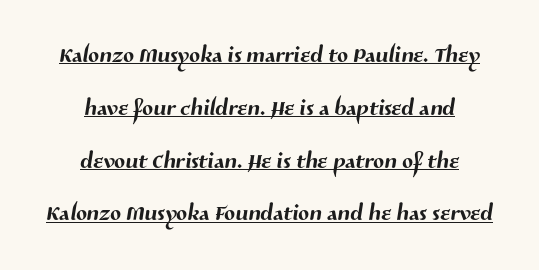
{"serif": "no", "width": "normal", "stroke_contrast": "medium", "x_height": "medium", "monospaced": "no", "underline": "yes", "align": "center", "line_spacing": "normal", "line_spacing_ratio": 1.65, "letter_spacing": "normal", "letter_spacing_em": 0.0, "glyph_px": 32}
